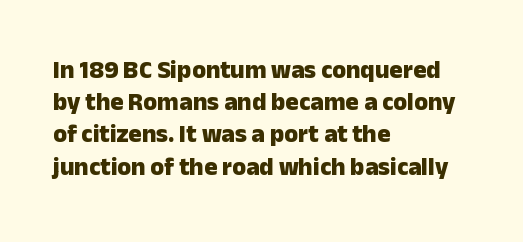
The image shows 25 px bold type, upright; set left-aligned, normal line spacing (1.29x), normal letter spacing, not underlined.
